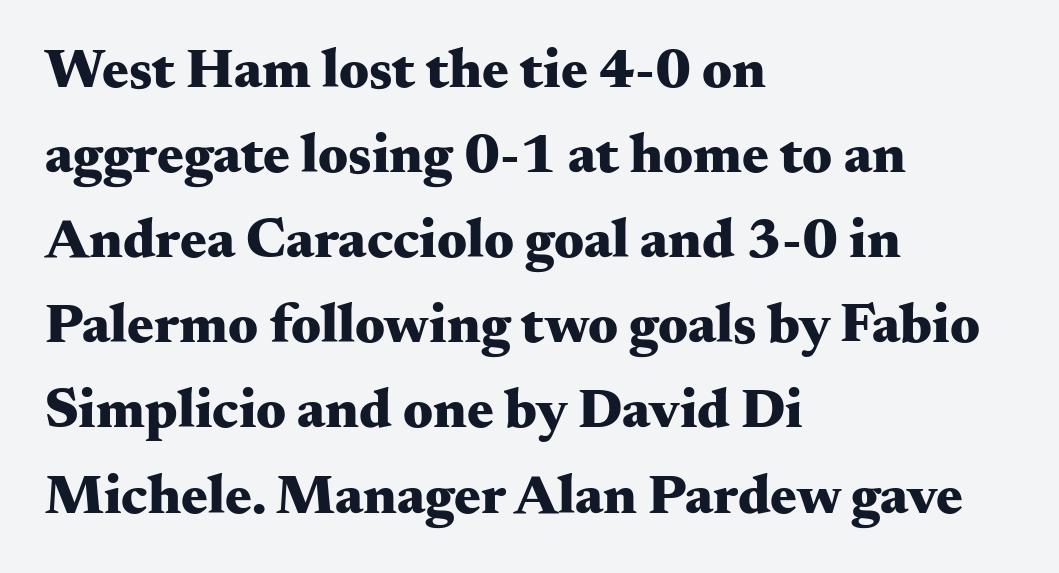
{"serif": "yes", "italic": "no", "bold": "yes", "weight": "heavy", "width": "wide", "stroke_contrast": "medium", "x_height": "small", "monospaced": "no", "underline": "no", "align": "left", "line_spacing": "normal", "line_spacing_ratio": 1.52, "letter_spacing": "normal", "letter_spacing_em": 0.0, "glyph_px": 56}
